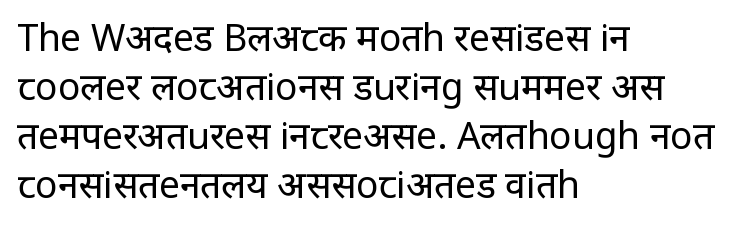
{"serif": "no", "italic": "no", "bold": "no", "weight": "regular", "width": "condensed", "stroke_contrast": "low", "x_height": "large", "monospaced": "no", "underline": "no", "align": "left", "line_spacing": "normal", "line_spacing_ratio": 1.32, "letter_spacing": "normal", "letter_spacing_em": 0.0, "glyph_px": 37}
